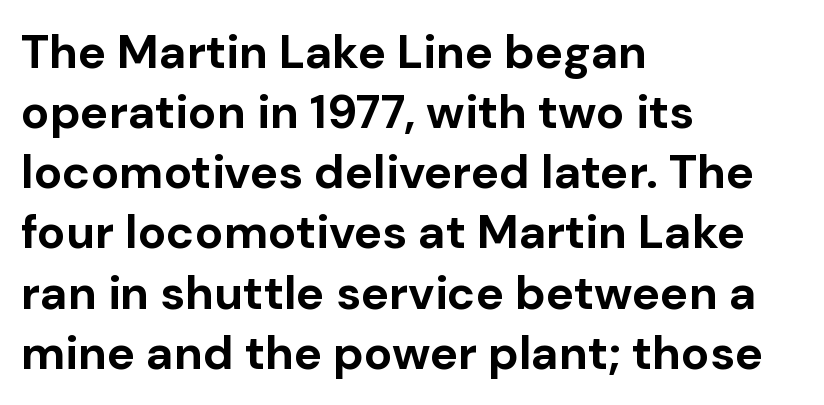
{"serif": "no", "italic": "no", "bold": "yes", "weight": "bold", "width": "normal", "stroke_contrast": "low", "x_height": "medium", "monospaced": "no", "underline": "no", "align": "left", "line_spacing": "normal", "line_spacing_ratio": 1.28, "letter_spacing": "normal", "letter_spacing_em": 0.0, "glyph_px": 47}
